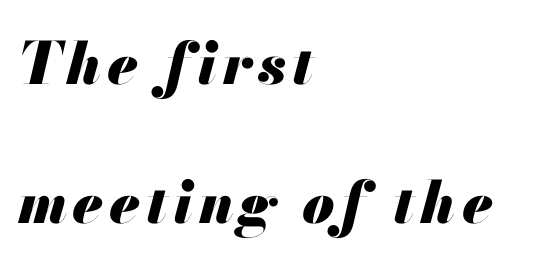
{"italic": "yes", "lean": "right", "slant_degrees": 13, "bold": "yes", "weight": "heavy", "width": "normal", "stroke_contrast": "medium", "x_height": "small", "monospaced": "no", "underline": "no", "align": "left", "line_spacing": "loose", "line_spacing_ratio": 2.4, "glyph_px": 58}
